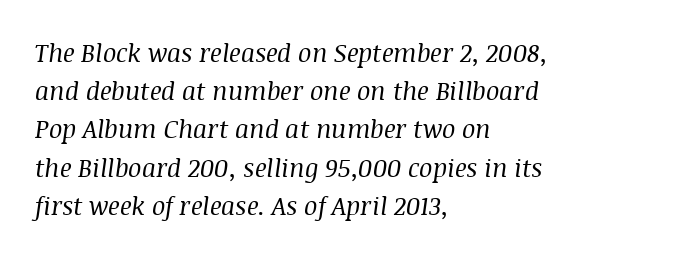
In terms of leading, this rendering sits right in the middle. Is the stroke heavy? The answer is a plain regular-or-lighter. Italic? Definitely — the glyphs are oblique. Caption: standard tracking, unaltered. The rendering anchors every line to the left-hand side.
